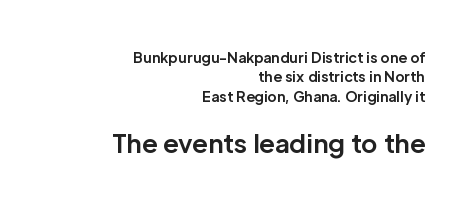
Q: Is the text bold? A: Yes.
Q: Is the text italic (slanted)? A: No, it is upright.
Q: Is the text underlined? A: No.
Q: How is the paragraph aligned? A: Right-aligned.
Q: Is the spacing between letters normal or unusually wide? A: Normal.
Q: Is the spacing between lines tight, normal or loose? A: Normal.
Q: Which block of text is set in a larger size, the first (top) or the second (bottom)? A: The second (bottom) one.
